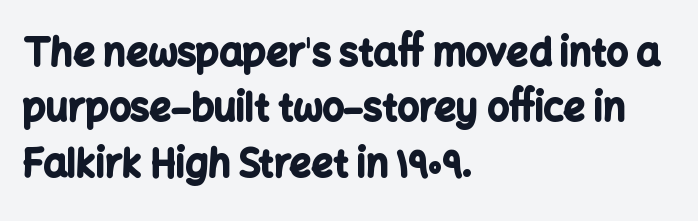
{"serif": "no", "italic": "no", "bold": "yes", "weight": "bold", "width": "normal", "stroke_contrast": "low", "x_height": "medium", "monospaced": "no", "underline": "no", "align": "left", "line_spacing": "normal", "line_spacing_ratio": 1.46, "letter_spacing": "normal", "letter_spacing_em": 0.0, "glyph_px": 38}
